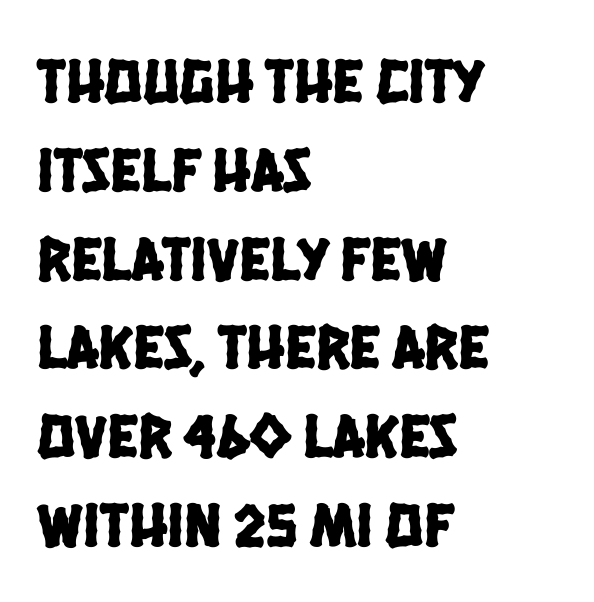
{"serif": "no", "width": "condensed", "stroke_contrast": "low", "x_height": "large", "monospaced": "no", "underline": "no", "align": "left", "line_spacing": "normal", "line_spacing_ratio": 1.41, "letter_spacing": "normal", "letter_spacing_em": 0.0, "glyph_px": 63}
